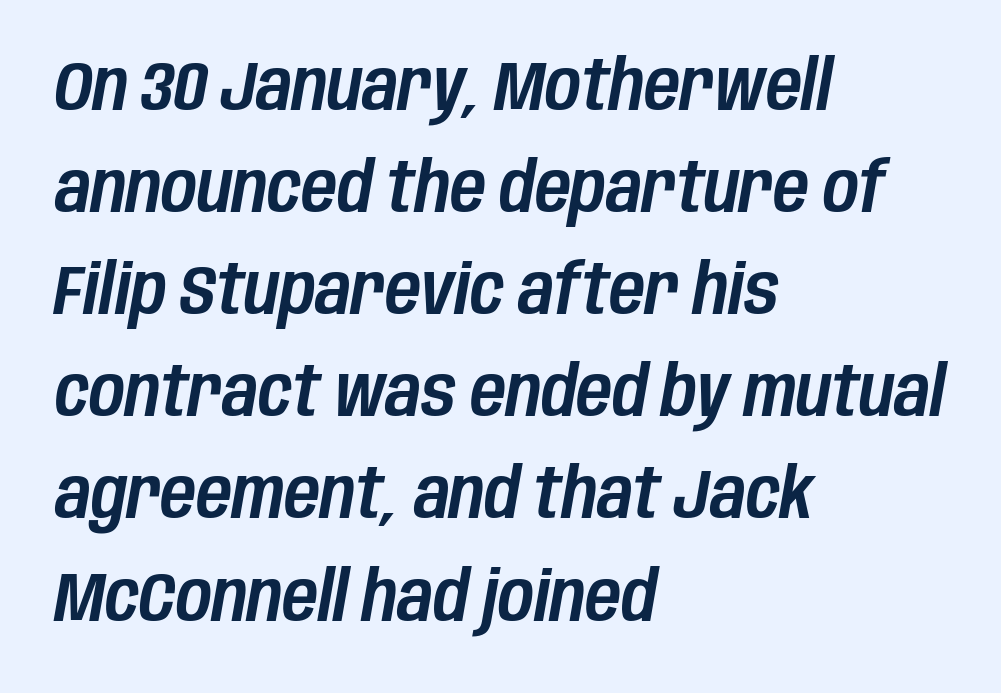
Q: Is the text italic (slanted)? A: Yes, it leans right by about 10 degrees.
Q: Is the text underlined? A: No.
Q: How is the paragraph aligned? A: Left-aligned.
Q: Is the spacing between letters normal or unusually wide? A: Normal.
Q: Is the spacing between lines tight, normal or loose? A: Normal.
Q: Width (condensed, normal, or wide)? A: Condensed.
Q: Stroke contrast? A: Low.
Q: x-height? A: Large.
Q: Monospaced? A: No.
